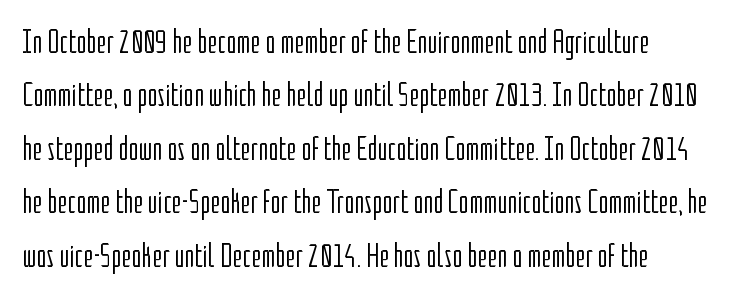
Underlining? Definitely not there. To sum up the face: it is a sans, with no serifs. The face used here is rendered with its standard letterfit. Heft: none added — not bold.
